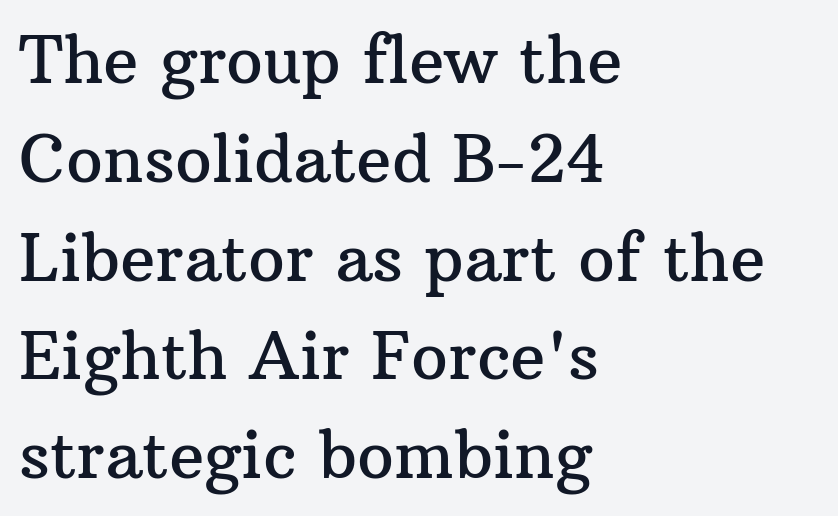
Q: Is the text italic (slanted)? A: No, it is upright.
Q: Is the typeface a serif or a sans-serif typeface? A: Serif.
Q: Is the text underlined? A: No.
Q: How is the paragraph aligned? A: Left-aligned.
Q: Is the spacing between letters normal or unusually wide? A: Normal.
Q: Is the spacing between lines tight, normal or loose? A: Normal.
Q: Width (condensed, normal, or wide)? A: Normal.
Q: Stroke contrast? A: Medium.
Q: x-height? A: Medium.
Q: Monospaced? A: No.
